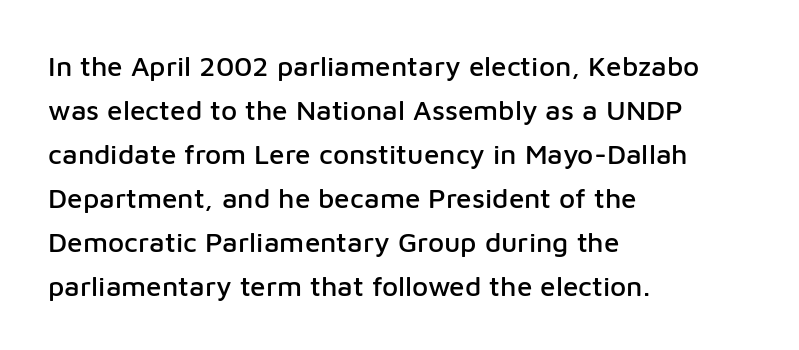
A typesetter would mark this as roman, not italic. The tracking reads as untouched default to a designer's eye. Compared with typical paragraphs, the rows here are spaced about the same. Examine the stroke ends and you'll find no serifs. Plain, unruled lines of type. The ragged edge is on the right, which tells us the setting is flush left.
